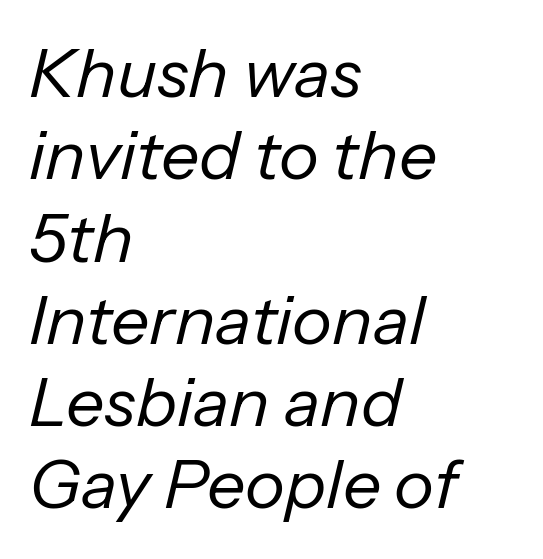
{"italic": "yes", "lean": "right", "slant_degrees": 13, "bold": "no", "weight": "regular", "width": "normal", "stroke_contrast": "low", "x_height": "medium", "monospaced": "no", "underline": "no", "align": "left", "line_spacing_ratio": 1.21, "letter_spacing": "normal", "letter_spacing_em": 0.0, "glyph_px": 68}
